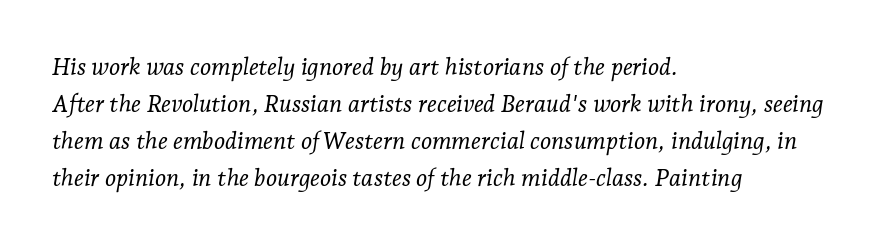
{"italic": "yes", "lean": "right", "slant_degrees": 7, "bold": "no", "underline": "no", "align": "left", "line_spacing": "normal", "line_spacing_ratio": 1.54, "letter_spacing": "normal", "letter_spacing_em": 0.0, "glyph_px": 24}
